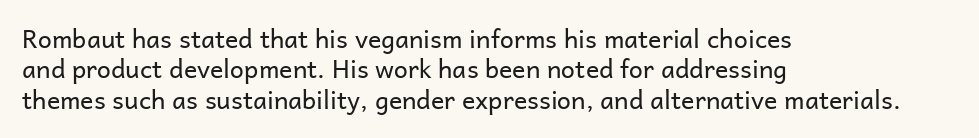
The image shows 25 px text type, upright; set left-aligned, line spacing 1.22x, normal letter spacing, not underlined.
